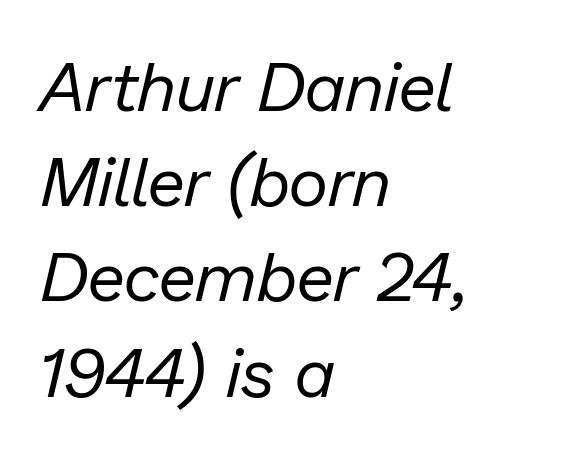
The passage shown is typed in a proportional face where columns would drift. Regular leading. Check the space under the baseline: it is left empty. A student would call this left alignment; a typographer would say flush left, rag right.
